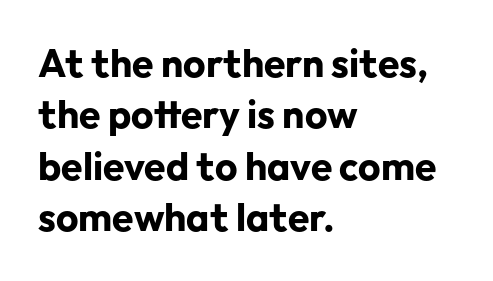
Notice how the stems are strictly vertical — no italics here. The letterforms sit shoulder to shoulder at normal distance. Letters rest on an invisible, unmarked baseline. The passage shown is emphatically bold. Each letter keeps its own natural width here, so spacing adapts to shape. Are there feet on the stems? There aren't — it's a sans.
